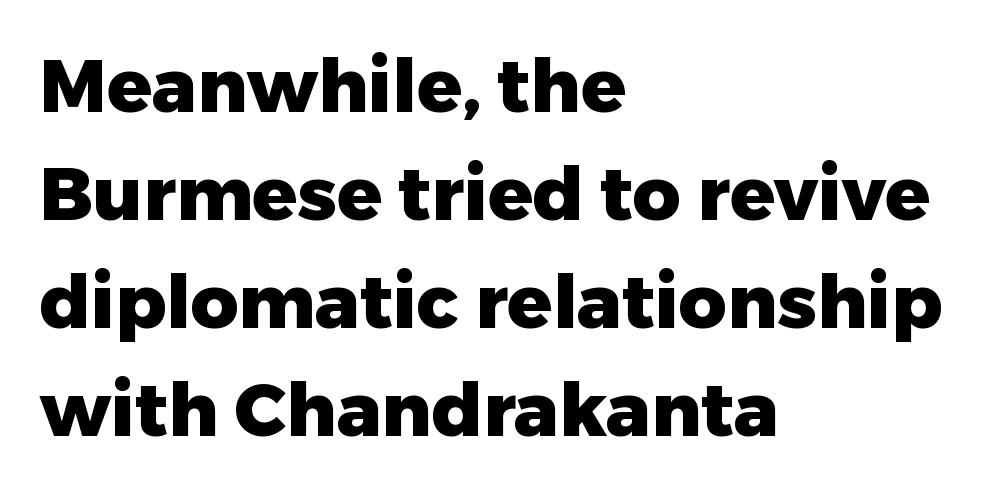
Q: Is the text bold? A: Yes.
Q: Is the text italic (slanted)? A: No, it is upright.
Q: Is the typeface a serif or a sans-serif typeface? A: Sans-serif.
Q: Is the text underlined? A: No.
Q: How is the paragraph aligned? A: Left-aligned.
Q: Is the spacing between letters normal or unusually wide? A: Normal.
Q: Is the spacing between lines tight, normal or loose? A: Normal.
Q: Width (condensed, normal, or wide)? A: Normal.
Q: Stroke contrast? A: Low.
Q: x-height? A: Medium.
Q: Monospaced? A: No.
